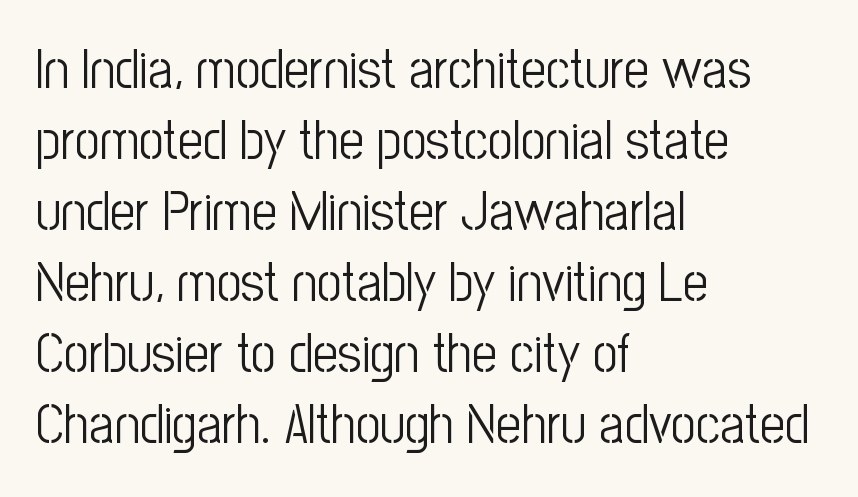
The image shows 55 px light, condensed sans-serif type, upright; set left-aligned, normal line spacing (1.29x), normal letter spacing, not underlined; low stroke contrast and a medium x-height.
